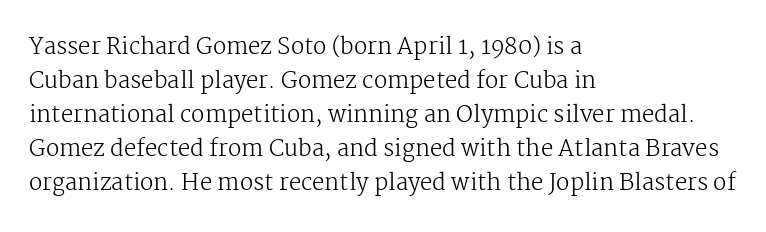
The image shows 22 px text type, upright; set left-aligned, normal line spacing (1.54x), normal letter spacing, not underlined.
